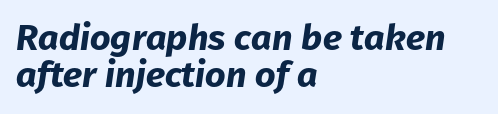
{"italic": "yes", "lean": "right", "slant_degrees": 8, "bold": "yes", "weight": "bold", "width": "normal", "stroke_contrast": "low", "x_height": "medium", "monospaced": "no", "underline": "no", "align": "left", "line_spacing": "tight", "line_spacing_ratio": 1.03, "letter_spacing": "normal", "letter_spacing_em": 0.0, "glyph_px": 36}
